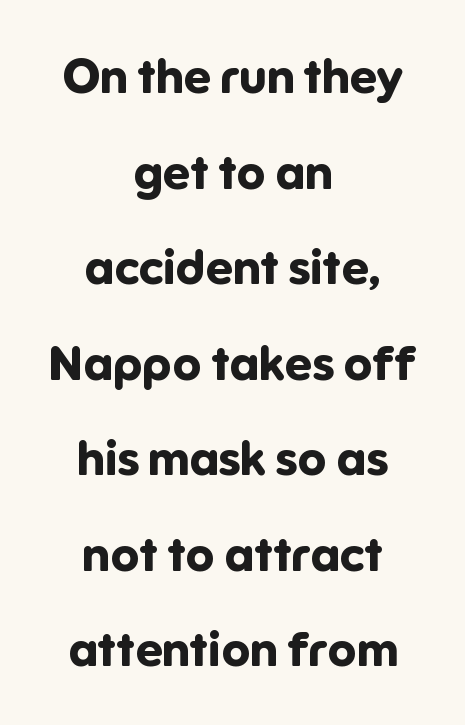
The image shows 48 px bold sans-serif type, upright; set centered, loose line spacing (1.99x), normal letter spacing, not underlined; low stroke contrast and a medium x-height.
